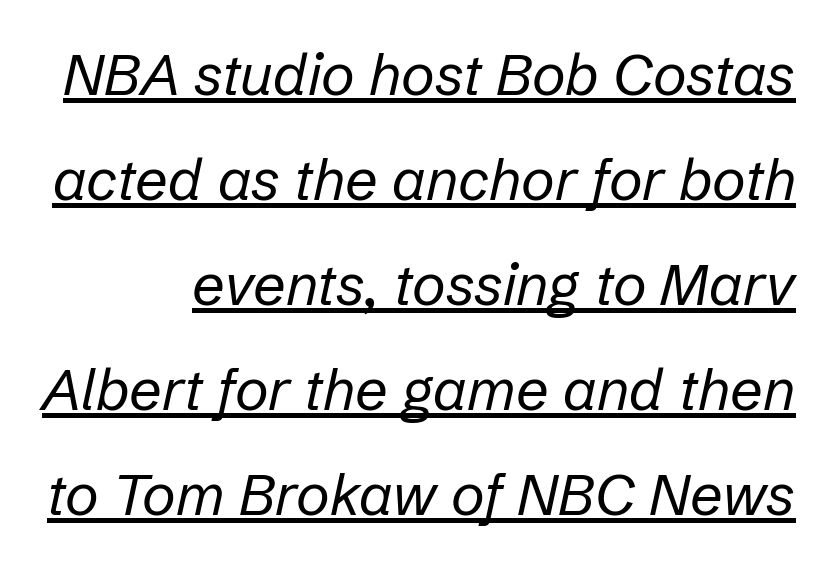
Q: Is the text bold? A: No.
Q: Is the text italic (slanted)? A: Yes, it leans right by about 12 degrees.
Q: Is the text underlined? A: Yes.
Q: Is the spacing between letters normal or unusually wide? A: Normal.
Q: Width (condensed, normal, or wide)? A: Normal.
Q: Stroke contrast? A: Low.
Q: x-height? A: Medium.
Q: Monospaced? A: No.
